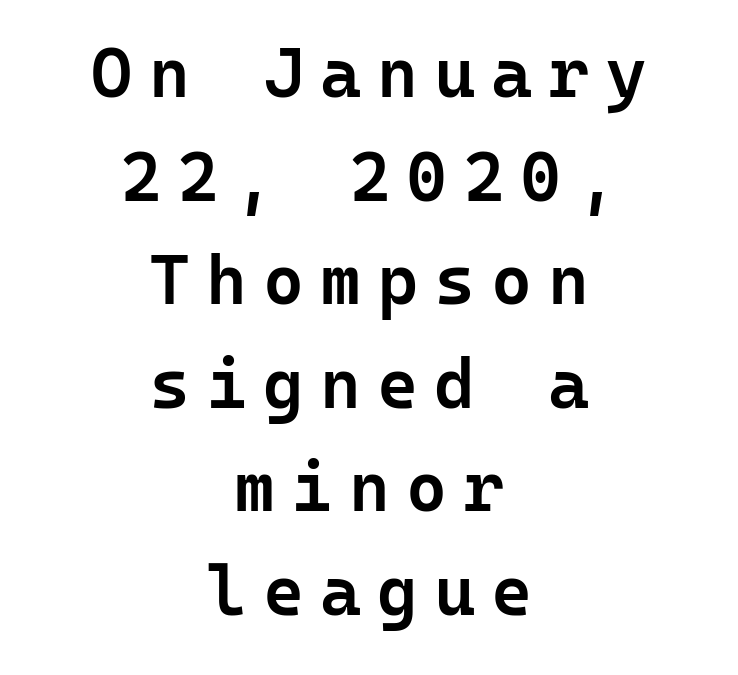
The image shows 70 px semibold sans-serif type, upright, monospaced; set centered, normal line spacing (1.48x), unusually wide letter spacing (+0.23 em), not underlined; low stroke contrast and a medium x-height.
